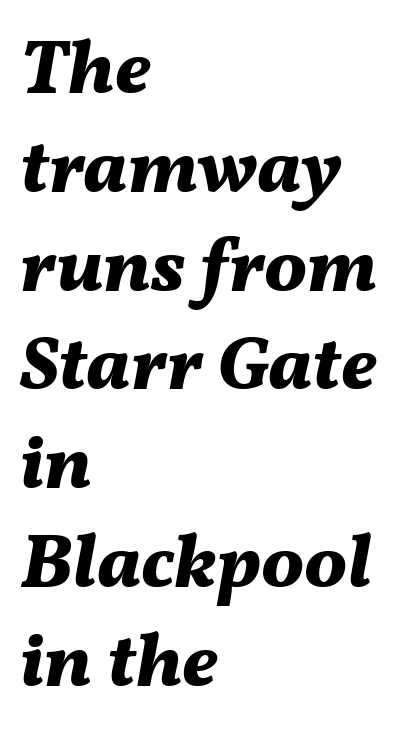
The image shows 76 px bold type, italic (leaning right); set left-aligned, normal line spacing (1.3x), normal letter spacing, not underlined; medium stroke contrast and a medium x-height.
